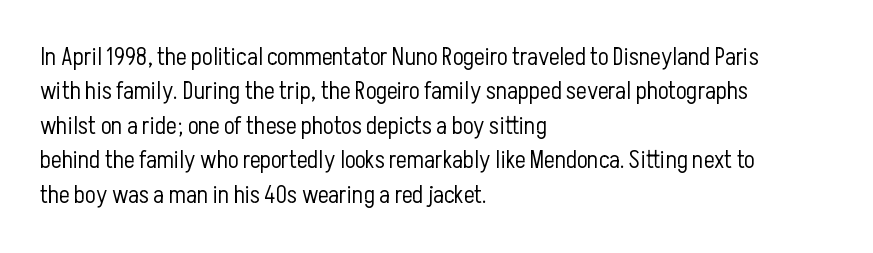
Q: Is the text bold? A: No.
Q: Is the text italic (slanted)? A: No, it is upright.
Q: Is the text underlined? A: No.
Q: How is the paragraph aligned? A: Left-aligned.
Q: Is the spacing between letters normal or unusually wide? A: Normal.
Q: Is the spacing between lines tight, normal or loose? A: Normal.
